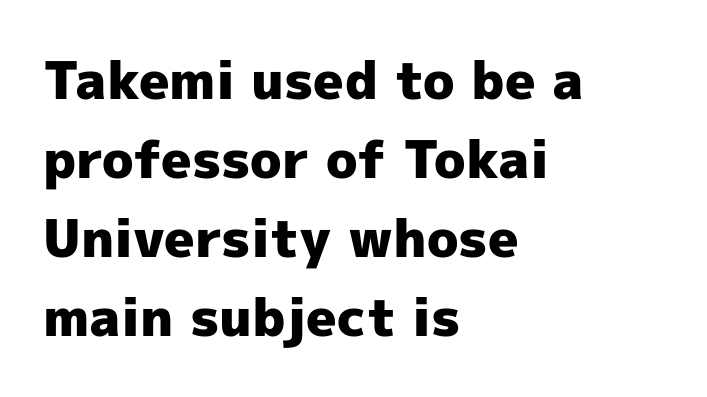
{"serif": "no", "italic": "no", "bold": "yes", "weight": "heavy", "width": "normal", "x_height": "medium", "monospaced": "no", "underline": "no", "align": "left", "line_spacing": "normal", "line_spacing_ratio": 1.52, "letter_spacing": "normal", "letter_spacing_em": 0.0, "glyph_px": 52}
